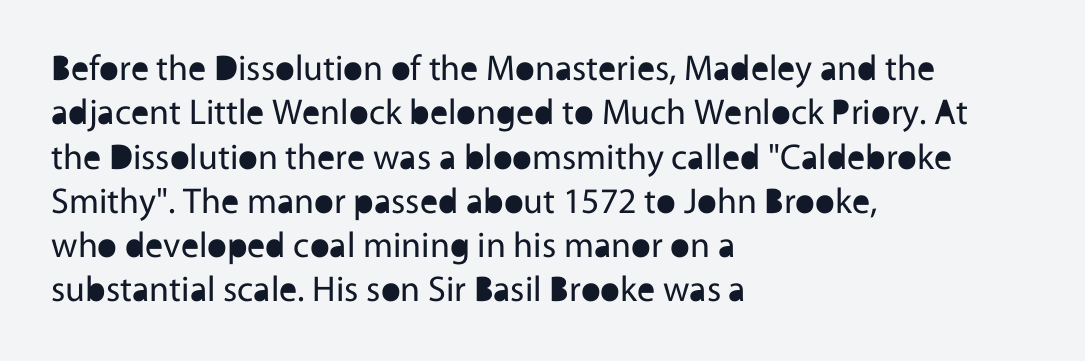
The image shows 36 px regular-weight sans-serif type, upright; set left-aligned, line spacing 1.23x, normal letter spacing, not underlined; a medium x-height.
